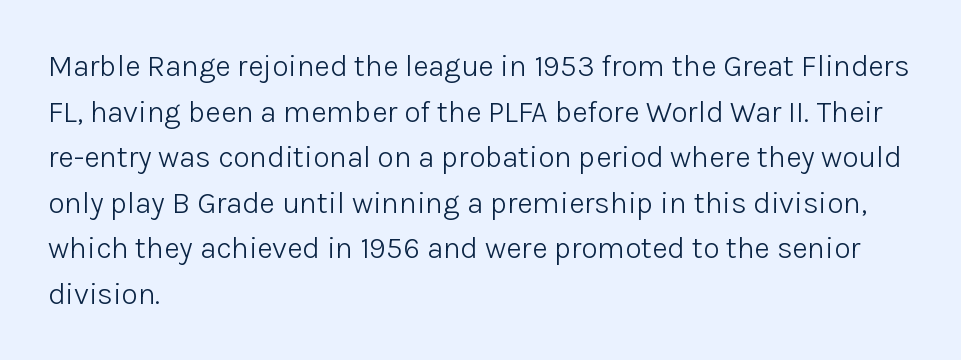
The image shows 30 px light sans-serif type, upright; set left-aligned, normal line spacing (1.52x), normal letter spacing, not underlined; low stroke contrast and a medium x-height.
